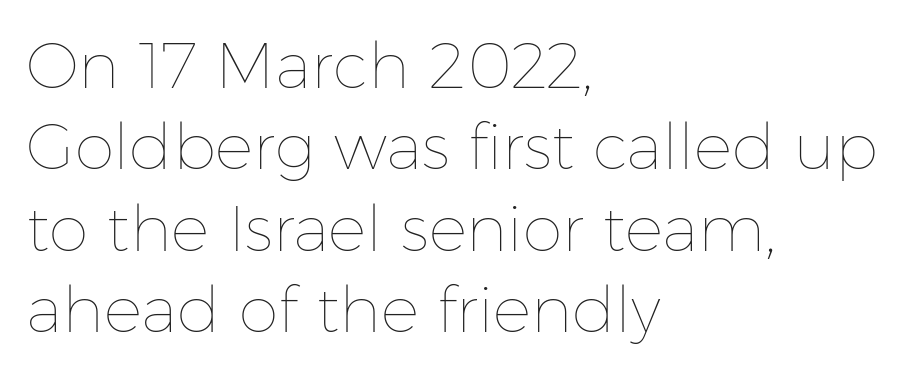
{"italic": "no", "bold": "no", "weight": "thin", "width": "normal", "stroke_contrast": "low", "x_height": "medium", "monospaced": "no", "underline": "no", "align": "left", "line_spacing": "normal", "line_spacing_ratio": 1.27, "letter_spacing": "normal", "letter_spacing_em": 0.0, "glyph_px": 64}
